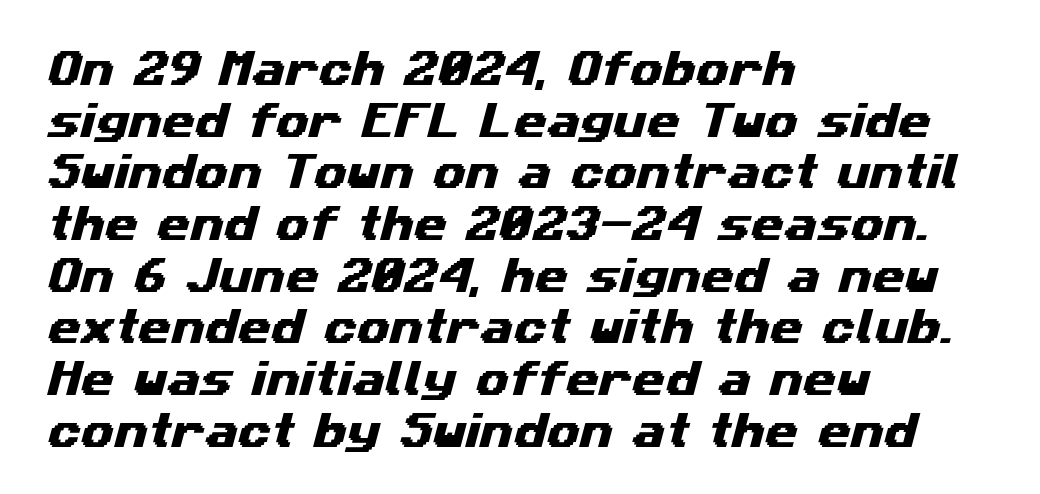
The baseline area is clear. The rag falls on the right side of this text block. Grotesque or geometric, the face here clearly has no serifs. Here the designer chose a conventional face with non-uniform glyph widths.
